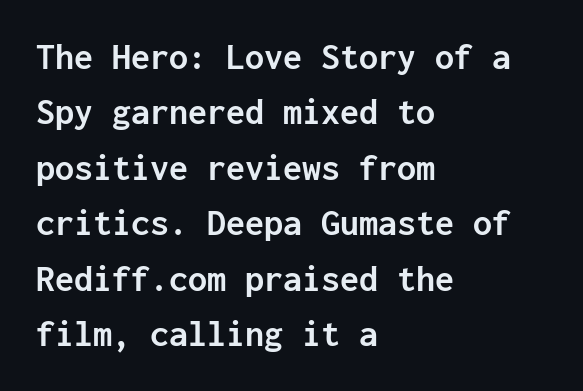
The image shows 38 px semibold sans-serif type, upright, monospaced; set left-aligned, normal line spacing (1.46x), normal letter spacing, not underlined; low stroke contrast and a medium x-height.
